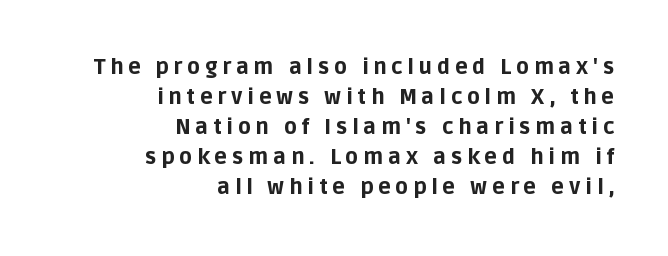
Q: Is the text bold? A: Yes.
Q: Is the text italic (slanted)? A: No, it is upright.
Q: Is the text underlined? A: No.
Q: How is the paragraph aligned? A: Right-aligned.
Q: Is the spacing between letters normal or unusually wide? A: Unusually wide.
Q: Is the spacing between lines tight, normal or loose? A: Normal.
